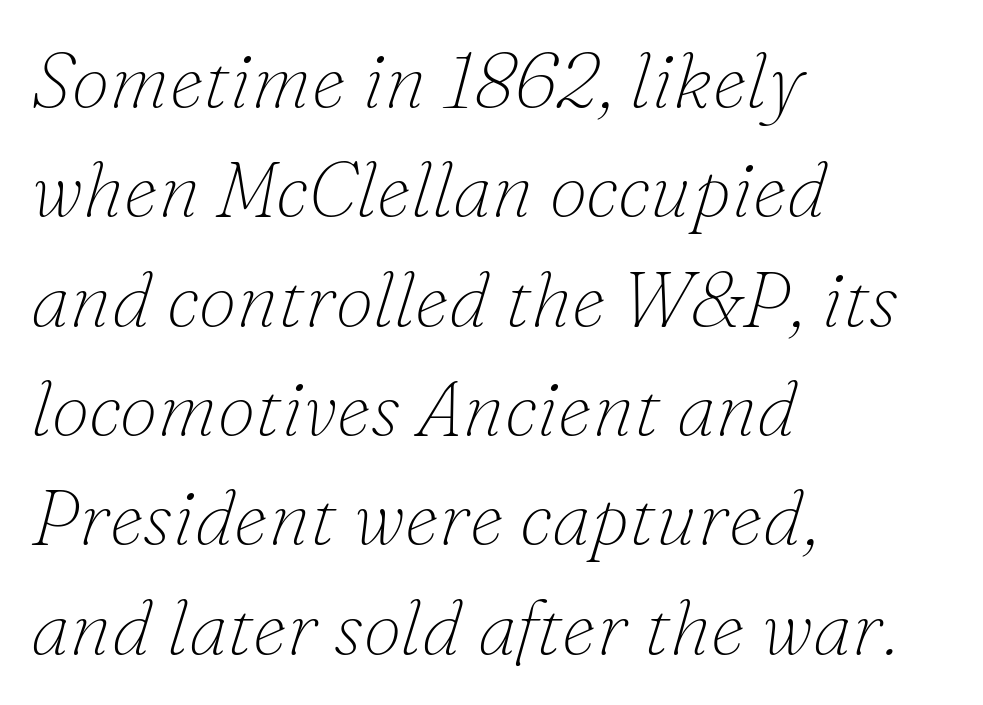
The glyphs in this specimen are seriffed. Think standard paragraph weight, or any step lighter than that. The space directly below the letters is spotless. Every character sits at an angle, as italics do. One-word summary of the alignment: left.
